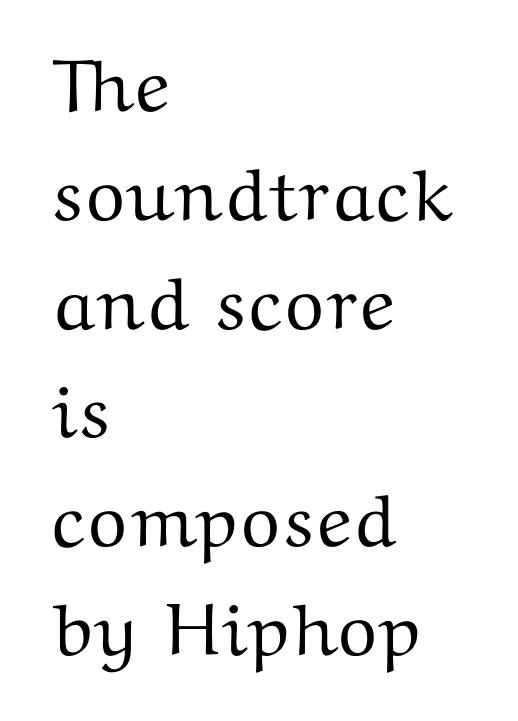
Do the characters align in a grid? No, the font is proportional. This is serif lettering, the kind often seen in printed books. A classic flush-left, rag-right setting is used for this passage. The block of text has a typical density, with ordinary space between rows.
